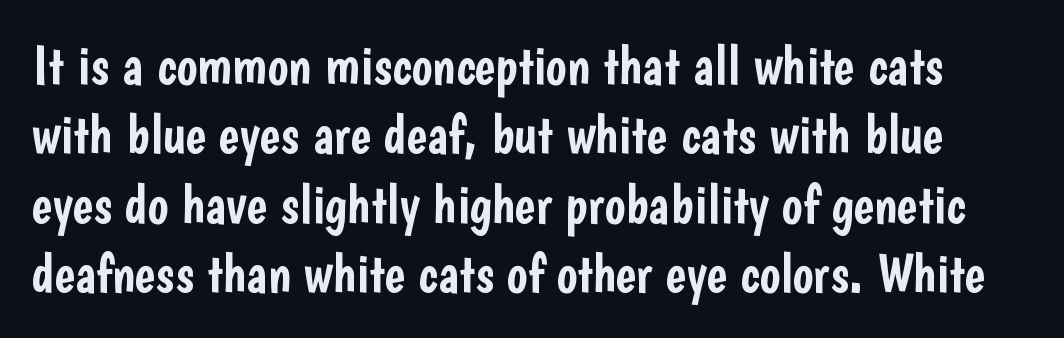
{"serif": "no", "italic": "no", "width": "condensed", "stroke_contrast": "low", "x_height": "medium", "monospaced": "no", "underline": "no", "line_spacing": "normal", "line_spacing_ratio": 1.26, "letter_spacing": "normal", "letter_spacing_em": 0.0, "glyph_px": 55}
